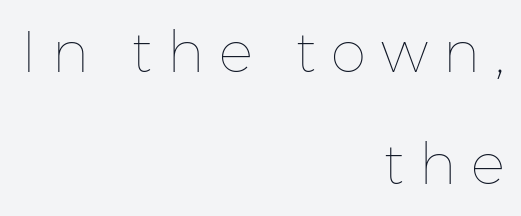
Q: Is the text bold? A: No.
Q: Is the text italic (slanted)? A: No, it is upright.
Q: Is the text underlined? A: No.
Q: How is the paragraph aligned? A: Right-aligned.
Q: Is the spacing between letters normal or unusually wide? A: Unusually wide.
Q: Is the spacing between lines tight, normal or loose? A: Loose.
Q: Width (condensed, normal, or wide)? A: Normal.
Q: Stroke contrast? A: Low.
Q: x-height? A: Medium.
Q: Monospaced? A: No.
